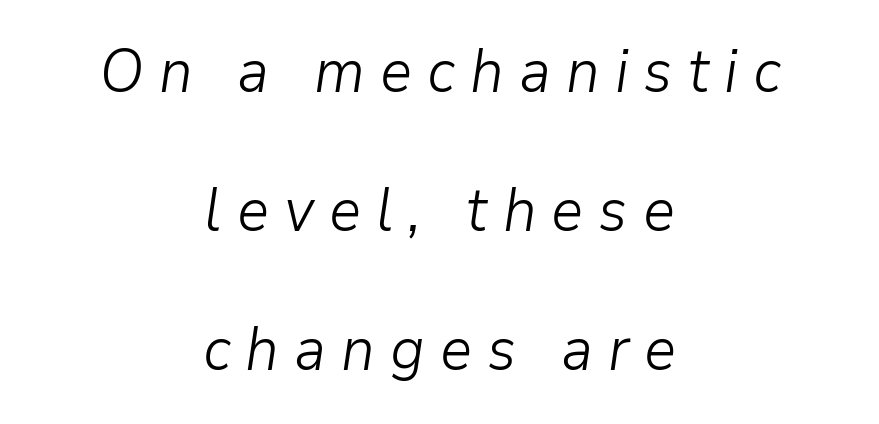
{"italic": "yes", "lean": "right", "slant_degrees": 9, "bold": "no", "weight": "light", "width": "normal", "stroke_contrast": "low", "x_height": "medium", "monospaced": "no", "underline": "no", "align": "center", "line_spacing": "loose", "line_spacing_ratio": 2.32, "letter_spacing": "wide", "letter_spacing_em": 0.25, "glyph_px": 60}
